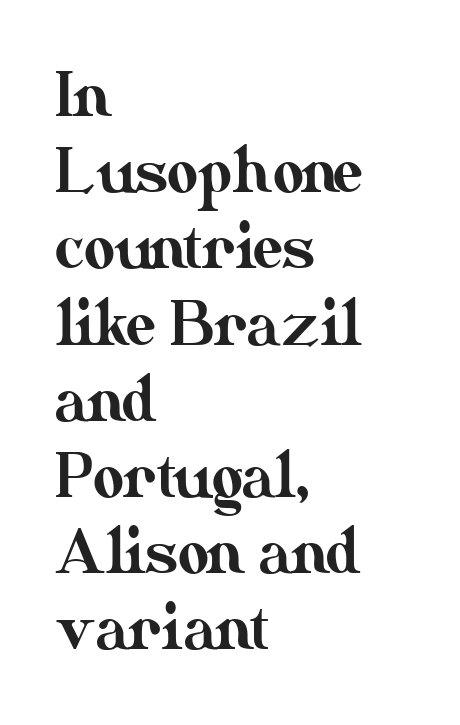
Compared with typical body copy, the letter spacing here is the same. Letters rest on an invisible, unmarked baseline. Do the characters align in a grid? No, the font is proportional. Leading: standard. Notice how the stems are strictly vertical — no italics here. The paragraph has a hard left edge and a soft right edge.
